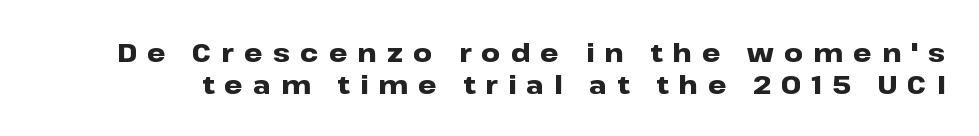
Q: Is the text bold? A: Yes.
Q: Is the text italic (slanted)? A: No, it is upright.
Q: Is the text underlined? A: No.
Q: Is the spacing between letters normal or unusually wide? A: Unusually wide.
